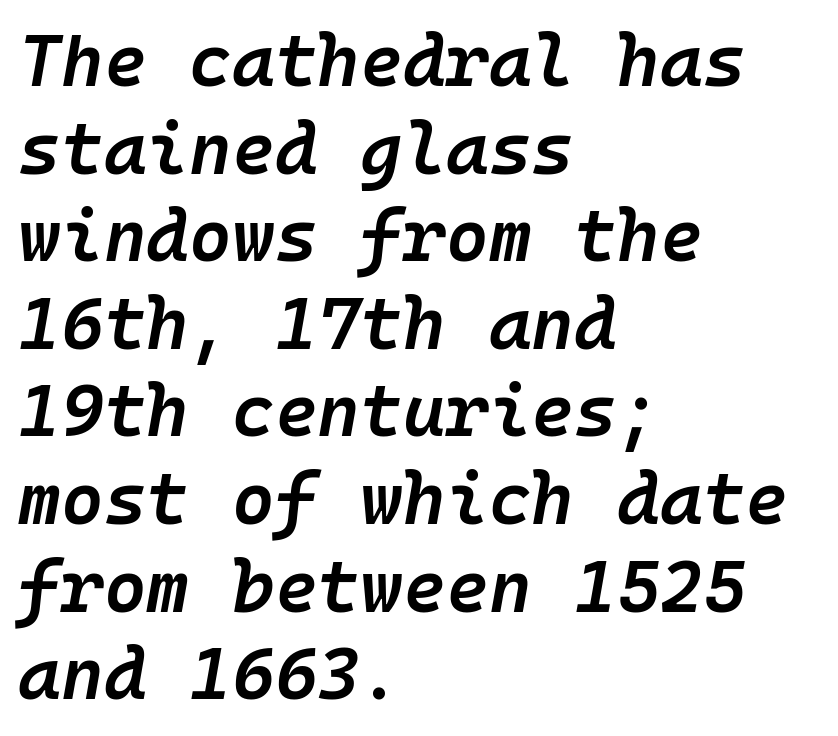
The typesetting leans somewhat heavy: a semibold. Is this a fixed-width face? Yes — each glyph sits in an identical cell. Leftover space on each line is placed entirely after the last word. Check under the words: just untouched page. If you drew a line through each stem, it would be angled. Tracking here is standard; glyphs follow each other at the usual distance.
